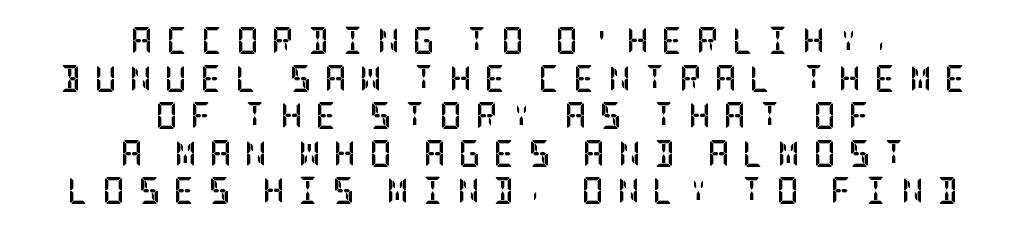
A clean baseline with only descenders dipping below it. A typesetter would call this heavily tracked-out type. Every stem runs plumb, perpendicular to the baseline. Whoever set this chose a conventional vertical rhythm. Students, this is bold: see how much ink each stroke carries.
